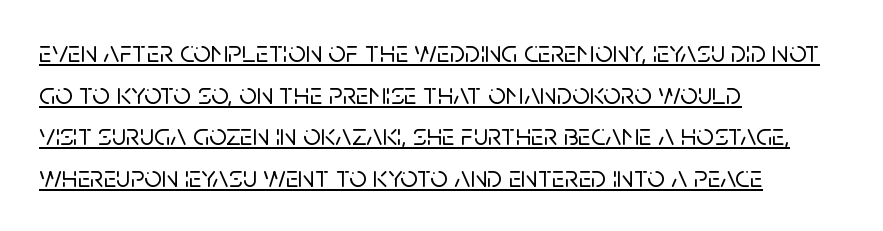
{"serif": "no", "italic": "no", "width": "normal", "stroke_contrast": "low", "x_height": "large", "monospaced": "no", "underline": "yes", "align": "left", "line_spacing": "normal", "line_spacing_ratio": 1.34, "letter_spacing": "normal", "letter_spacing_em": 0.0, "glyph_px": 31}
